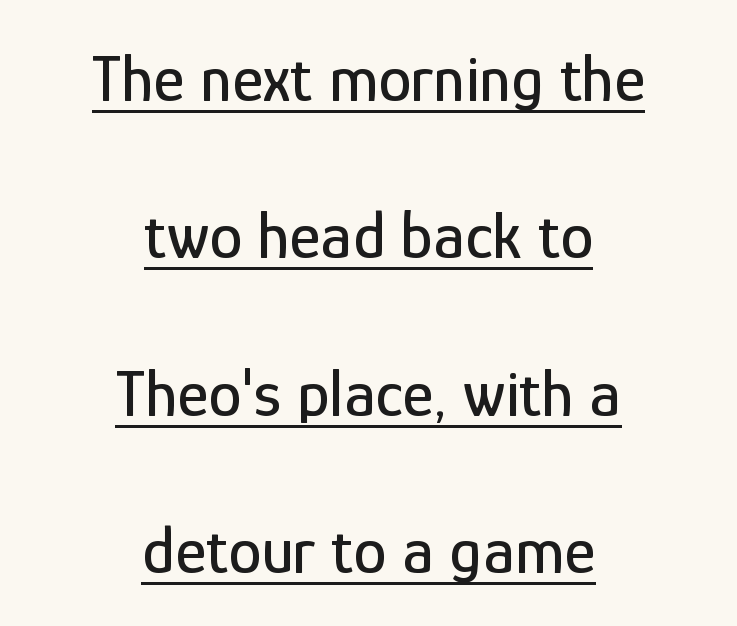
Q: Is the text italic (slanted)? A: No, it is upright.
Q: Is the typeface a serif or a sans-serif typeface? A: Sans-serif.
Q: Is the text underlined? A: Yes.
Q: How is the paragraph aligned? A: Centered.
Q: Is the spacing between letters normal or unusually wide? A: Normal.
Q: Is the spacing between lines tight, normal or loose? A: Loose.
Q: Width (condensed, normal, or wide)? A: Condensed.
Q: Stroke contrast? A: Low.
Q: x-height? A: Medium.
Q: Monospaced? A: No.
